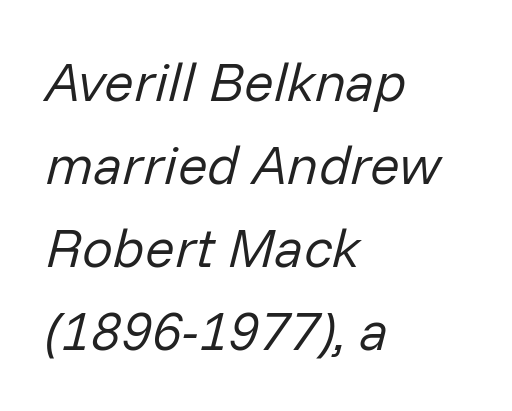
Q: Is the text bold? A: No.
Q: Is the text italic (slanted)? A: Yes, it leans right by about 14 degrees.
Q: Is the text underlined? A: No.
Q: How is the paragraph aligned? A: Left-aligned.
Q: Is the spacing between letters normal or unusually wide? A: Normal.
Q: Is the spacing between lines tight, normal or loose? A: Normal.
Q: Width (condensed, normal, or wide)? A: Normal.
Q: Stroke contrast? A: Low.
Q: x-height? A: Medium.
Q: Monospaced? A: No.
